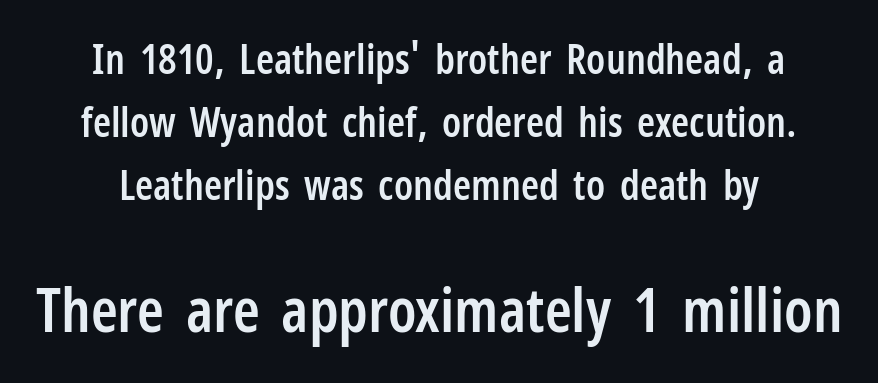
{"serif": "no", "italic": "no", "bold": "semi", "weight": "semibold", "width": "condensed", "stroke_contrast": "low", "x_height": "medium", "monospaced": "no", "underline": "no", "line_spacing": "normal", "line_spacing_ratio": 1.54, "letter_spacing": "normal", "letter_spacing_em": 0.0, "larger_block": "second", "size_ratio": 1.49, "glyph_px": 61}
